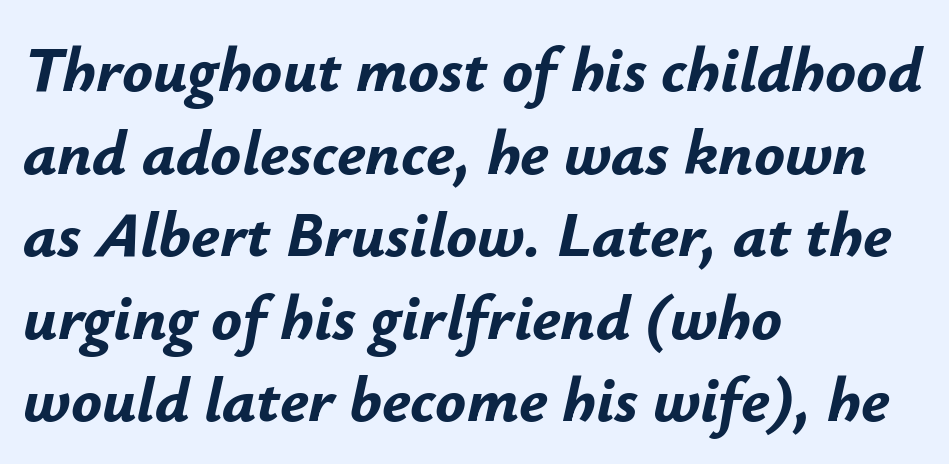
{"italic": "yes", "lean": "right", "slant_degrees": 12, "bold": "yes", "weight": "bold", "width": "normal", "stroke_contrast": "low", "x_height": "small", "monospaced": "no", "underline": "no", "align": "left", "line_spacing": "normal", "line_spacing_ratio": 1.29, "letter_spacing": "normal", "letter_spacing_em": 0.0, "glyph_px": 64}
